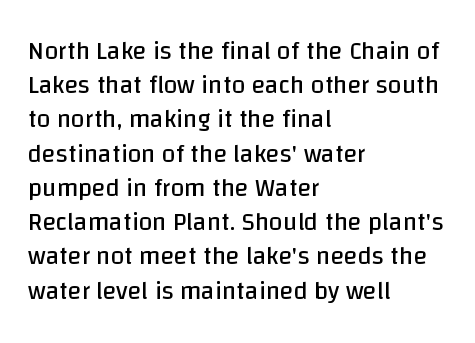
Q: Is the text bold? A: No.
Q: Is the text italic (slanted)? A: No, it is upright.
Q: Is the text underlined? A: No.
Q: How is the paragraph aligned? A: Left-aligned.
Q: Is the spacing between letters normal or unusually wide? A: Normal.
Q: Is the spacing between lines tight, normal or loose? A: Normal.
